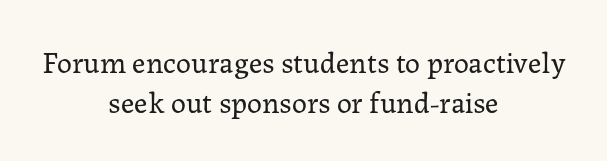
The face used here is seriffed, in the tradition of book romans. Tracking value appears to be zero — textbook default spacing. Posture: upright roman. The compositor balanced each line on the midline. This is not heavy type; no bold has been used. Think of a printed novel: that variable character pitch is what you see here.
